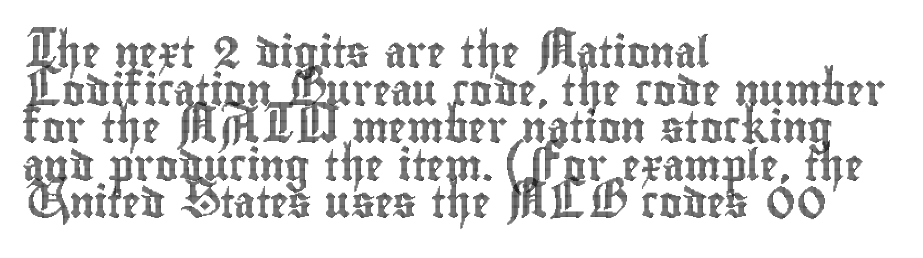
The image shows 31 px condensed type, upright; set left-aligned, line spacing 1.21x, normal letter spacing, not underlined; a small x-height.
